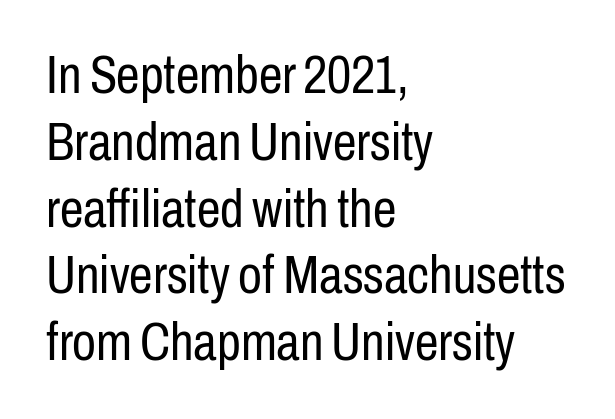
Q: Is the text bold? A: No.
Q: Is the text italic (slanted)? A: No, it is upright.
Q: Is the typeface a serif or a sans-serif typeface? A: Sans-serif.
Q: Is the text underlined? A: No.
Q: How is the paragraph aligned? A: Left-aligned.
Q: Is the spacing between letters normal or unusually wide? A: Normal.
Q: Is the spacing between lines tight, normal or loose? A: Normal.
Q: Width (condensed, normal, or wide)? A: Condensed.
Q: Stroke contrast? A: Low.
Q: x-height? A: Medium.
Q: Monospaced? A: No.
